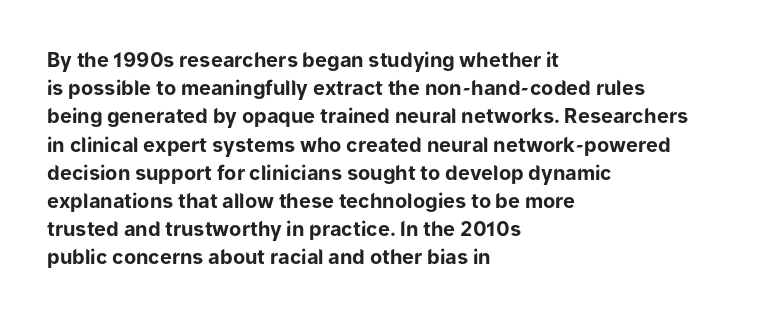
Upright lettering throughout. Each line starts at the same left margin while the right side varies. The passage shown has conventional tracking throughout. The glyphs have the mass of a bold cut. Summary of vertical rhythm: regular, with standard interline spacing. Words float on clear page, feet unadorned.
